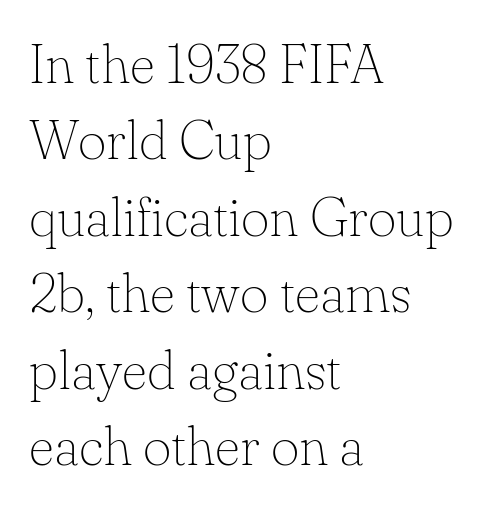
{"serif": "yes", "italic": "no", "bold": "no", "weight": "thin", "width": "normal", "stroke_contrast": "low", "x_height": "small", "monospaced": "no", "underline": "no", "align": "left", "line_spacing": "normal", "line_spacing_ratio": 1.39, "letter_spacing": "normal", "letter_spacing_em": 0.0, "glyph_px": 55}
